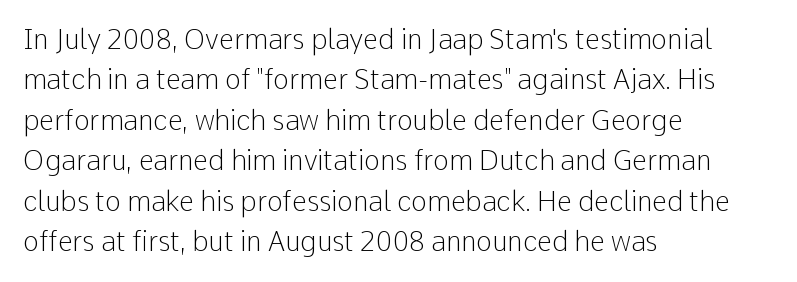
{"italic": "no", "bold": "no", "underline": "no", "align": "left", "line_spacing": "normal", "line_spacing_ratio": 1.5, "letter_spacing": "normal", "letter_spacing_em": 0.0, "glyph_px": 27}
